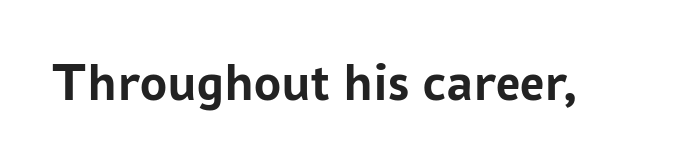
Q: Is the text bold? A: Yes.
Q: Is the text italic (slanted)? A: No, it is upright.
Q: Is the typeface a serif or a sans-serif typeface? A: Sans-serif.
Q: Is the text underlined? A: No.
Q: Is the spacing between letters normal or unusually wide? A: Normal.
Q: Width (condensed, normal, or wide)? A: Normal.
Q: Stroke contrast? A: Low.
Q: x-height? A: Medium.
Q: Monospaced? A: No.
